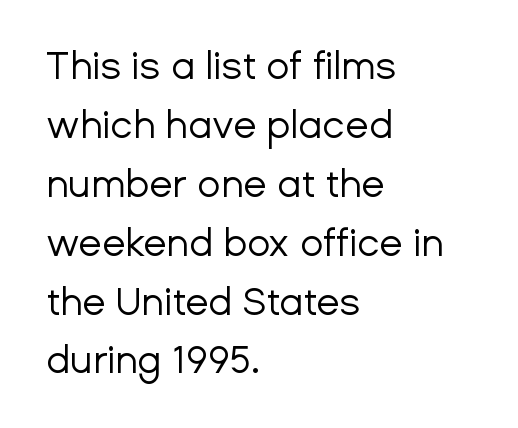
{"serif": "no", "italic": "no", "bold": "no", "weight": "regular", "width": "normal", "stroke_contrast": "low", "x_height": "medium", "monospaced": "no", "underline": "no", "align": "left", "line_spacing": "normal", "line_spacing_ratio": 1.55, "letter_spacing": "normal", "letter_spacing_em": 0.0, "glyph_px": 38}
